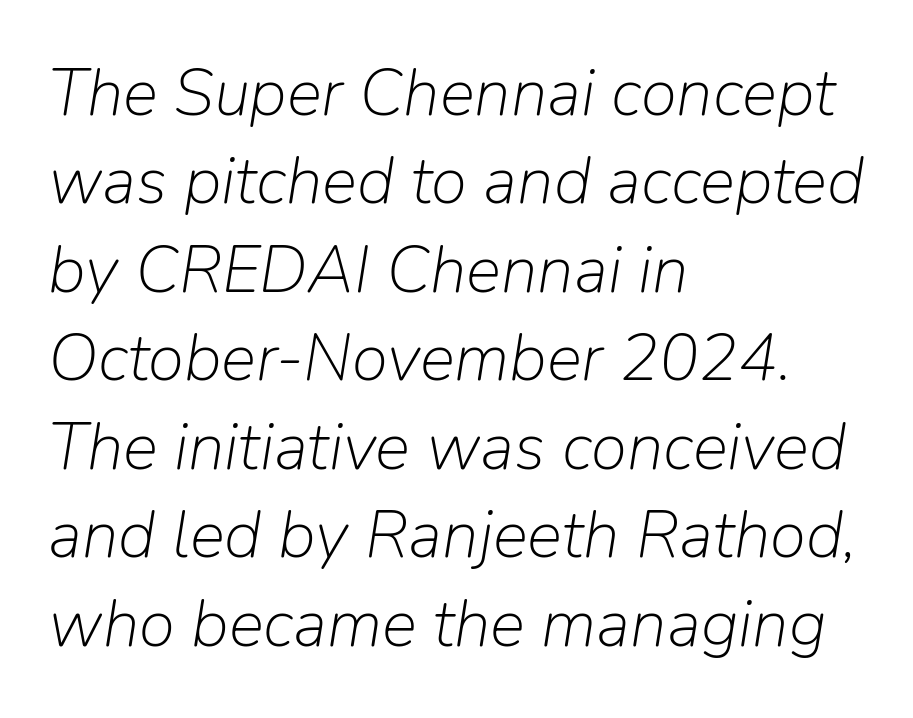
The image shows 66 px light type, italic (leaning right); set left-aligned, normal line spacing (1.34x), normal letter spacing, not underlined; low stroke contrast and a medium x-height.
